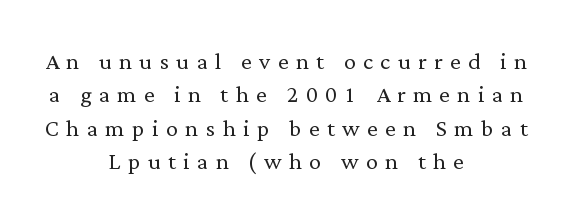
The image shows 30 px light serif type, upright; set centered, tight line spacing (1.11x), unusually wide letter spacing (+0.25 em), not underlined; low stroke contrast and a medium x-height.
